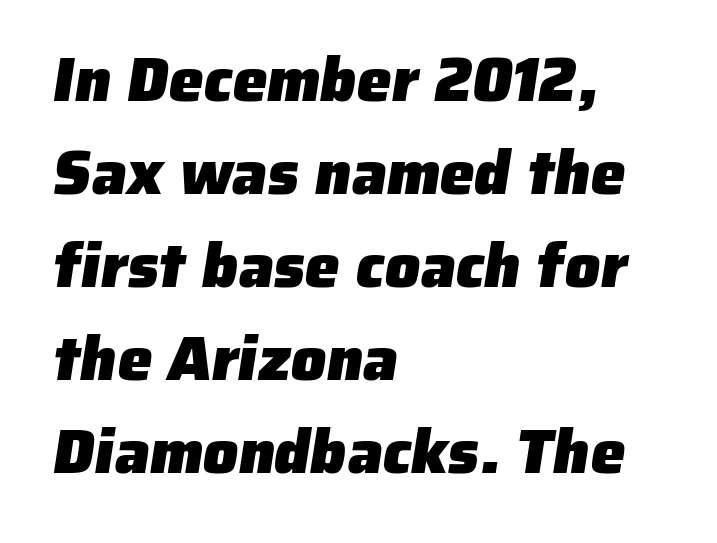
Q: Is the text bold? A: Yes.
Q: Is the typeface a serif or a sans-serif typeface? A: Sans-serif.
Q: Is the text underlined? A: No.
Q: How is the paragraph aligned? A: Left-aligned.
Q: Is the spacing between letters normal or unusually wide? A: Normal.
Q: Is the spacing between lines tight, normal or loose? A: Normal.
Q: Width (condensed, normal, or wide)? A: Normal.
Q: Stroke contrast? A: Low.
Q: x-height? A: Medium.
Q: Monospaced? A: No.
